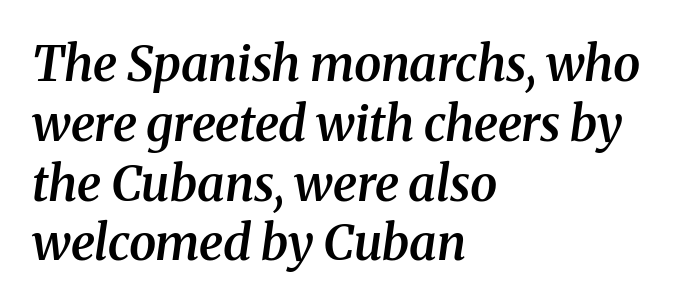
The image shows 49 px semibold serif type, italic (leaning right); set left-aligned, line spacing 1.22x, normal letter spacing, not underlined; medium stroke contrast and a medium x-height.
